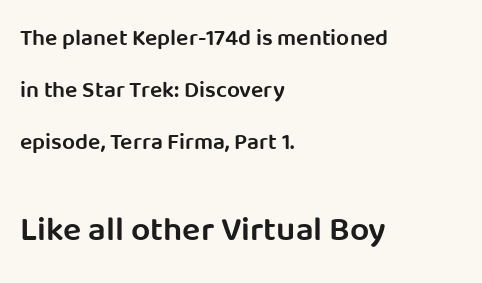
{"serif": "no", "italic": "no", "bold": "semi", "weight": "semibold", "width": "normal", "stroke_contrast": "low", "x_height": "large", "monospaced": "no", "underline": "no", "align": "left", "line_spacing": "loose", "line_spacing_ratio": 2.26, "letter_spacing": "normal", "letter_spacing_em": 0.0, "larger_block": "second", "size_ratio": 1.48, "glyph_px": 34}
